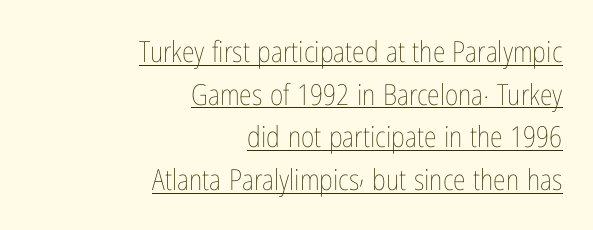
{"italic": "no", "bold": "no", "weight": "thin", "width": "condensed", "stroke_contrast": "low", "x_height": "medium", "monospaced": "no", "underline": "yes", "align": "right", "line_spacing": "normal", "line_spacing_ratio": 1.47, "letter_spacing": "normal", "letter_spacing_em": 0.0, "glyph_px": 29}
